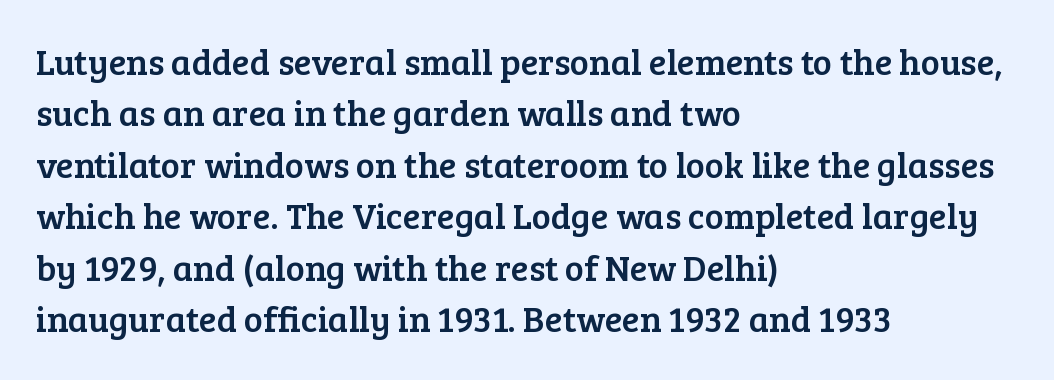
Q: Is the text italic (slanted)? A: No, it is upright.
Q: Is the typeface a serif or a sans-serif typeface? A: Serif.
Q: Is the text underlined? A: No.
Q: How is the paragraph aligned? A: Left-aligned.
Q: Is the spacing between letters normal or unusually wide? A: Normal.
Q: Is the spacing between lines tight, normal or loose? A: Normal.
Q: Width (condensed, normal, or wide)? A: Normal.
Q: Stroke contrast? A: Low.
Q: x-height? A: Medium.
Q: Monospaced? A: No.
